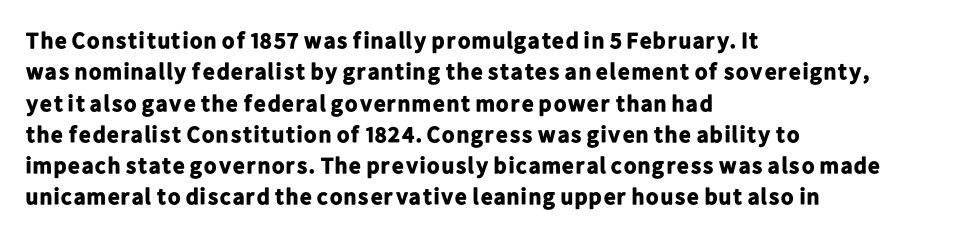
Q: Is the text bold? A: Yes.
Q: Is the text italic (slanted)? A: No, it is upright.
Q: Is the text underlined? A: No.
Q: How is the paragraph aligned? A: Left-aligned.
Q: Is the spacing between letters normal or unusually wide? A: Normal.
Q: Is the spacing between lines tight, normal or loose? A: Normal.
